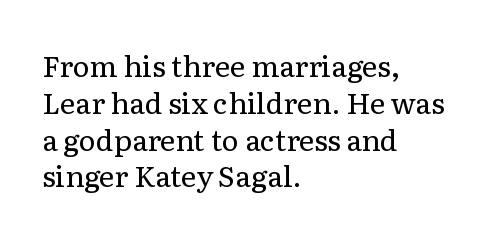
The image shows 29 px regular-weight serif type, upright; set left-aligned, normal line spacing (1.27x), normal letter spacing, not underlined; low stroke contrast and a medium x-height.
